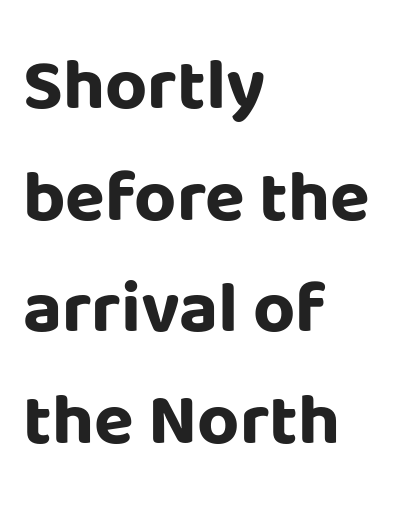
The image shows 73 px bold sans-serif type, upright; set left-aligned, normal line spacing (1.53x), normal letter spacing, not underlined; low stroke contrast and a large x-height.
